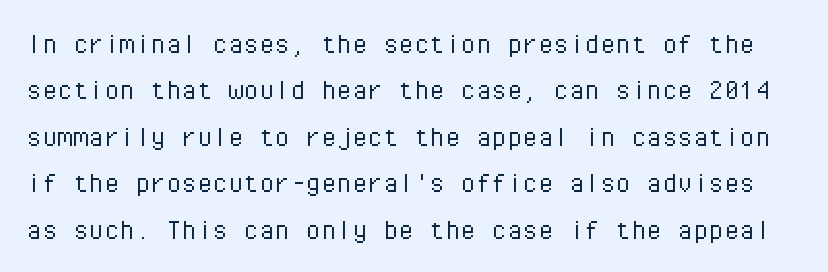
{"serif": "no", "italic": "no", "bold": "no", "weight": "light", "width": "normal", "stroke_contrast": "low", "x_height": "medium", "monospaced": "yes", "underline": "no", "line_spacing": "normal", "line_spacing_ratio": 1.5, "letter_spacing": "normal", "letter_spacing_em": 0.0, "glyph_px": 31}
